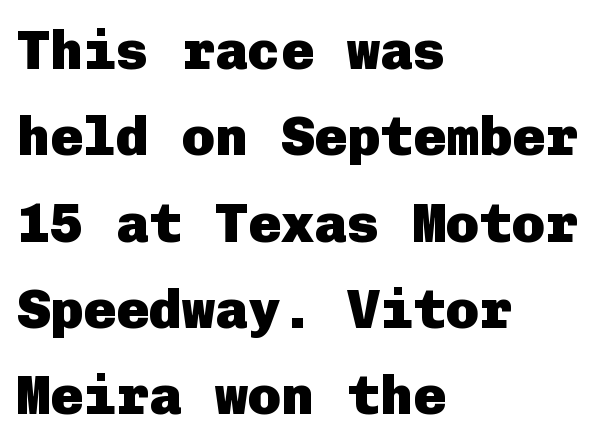
Q: Is the text bold? A: Yes.
Q: Is the text italic (slanted)? A: No, it is upright.
Q: Is the typeface a serif or a sans-serif typeface? A: Sans-serif.
Q: Is the text underlined? A: No.
Q: How is the paragraph aligned? A: Left-aligned.
Q: Is the spacing between letters normal or unusually wide? A: Normal.
Q: Is the spacing between lines tight, normal or loose? A: Normal.
Q: Width (condensed, normal, or wide)? A: Normal.
Q: Stroke contrast? A: Low.
Q: x-height? A: Medium.
